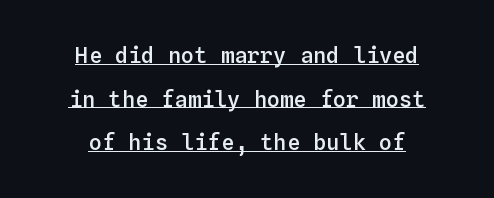
How heavy is the stroke? Medium-heavy — a semibold, shy of bold. In CSS terms this would be text-align: center. Caption: standard tracking, unaltered. You could fit nearly another row in the gap between these rows.
